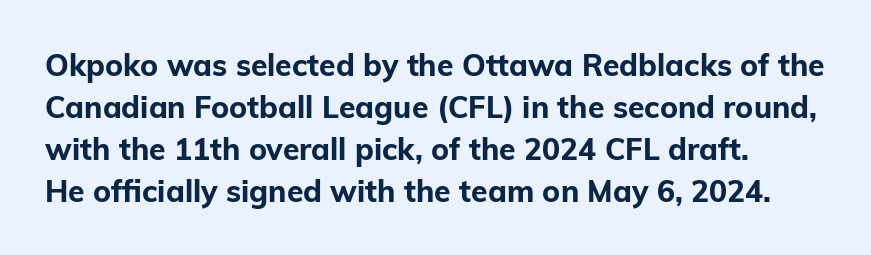
Q: Is the text bold? A: Yes.
Q: Is the text italic (slanted)? A: No, it is upright.
Q: Is the typeface a serif or a sans-serif typeface? A: Sans-serif.
Q: Is the text underlined? A: No.
Q: Is the spacing between letters normal or unusually wide? A: Normal.
Q: Is the spacing between lines tight, normal or loose? A: Normal.
Q: Width (condensed, normal, or wide)? A: Normal.
Q: Stroke contrast? A: Low.
Q: x-height? A: Medium.
Q: Monospaced? A: No.
